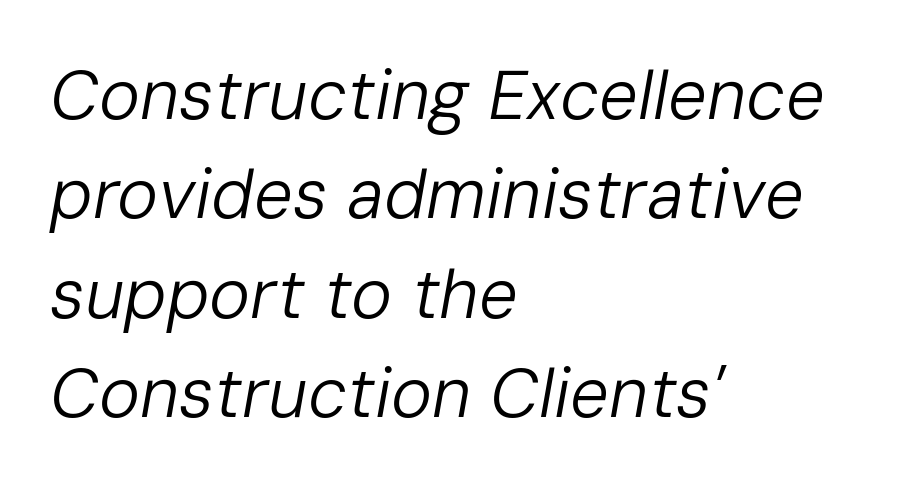
{"italic": "yes", "lean": "right", "slant_degrees": 10, "bold": "no", "weight": "regular", "width": "normal", "stroke_contrast": "low", "x_height": "medium", "monospaced": "no", "underline": "no", "align": "left", "line_spacing": "normal", "line_spacing_ratio": 1.44, "letter_spacing": "normal", "letter_spacing_em": 0.0, "glyph_px": 69}
